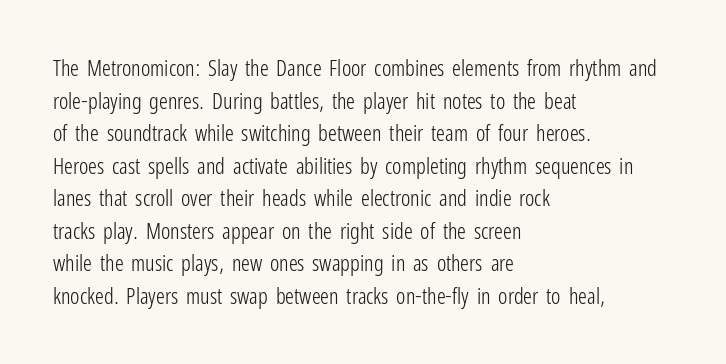
The image shows 22 px text type, upright; set left-aligned, normal line spacing (1.48x), normal letter spacing, not underlined.
